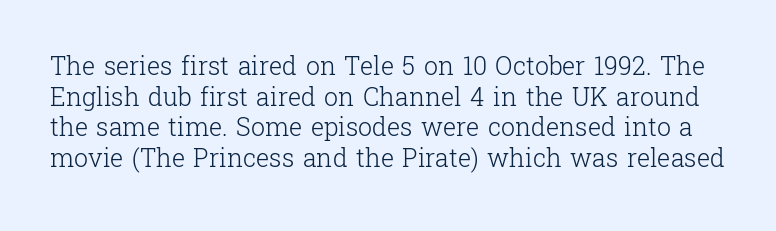
Q: Is the text bold? A: No.
Q: Is the text italic (slanted)? A: No, it is upright.
Q: Is the text underlined? A: No.
Q: Is the spacing between letters normal or unusually wide? A: Normal.
